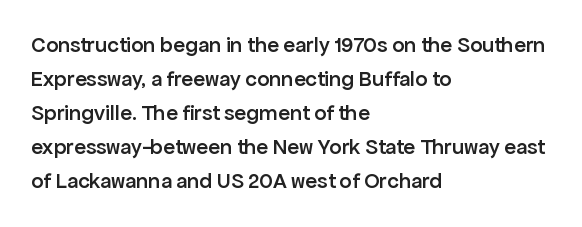
The image shows 22 px text type, upright; set left-aligned, normal line spacing (1.55x), normal letter spacing, not underlined.
